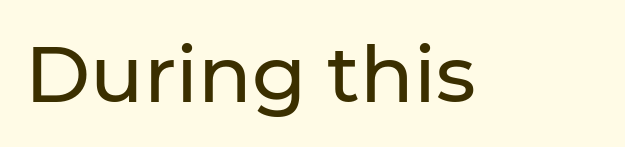
{"serif": "no", "italic": "no", "width": "normal", "stroke_contrast": "low", "x_height": "medium", "monospaced": "no", "underline": "no", "letter_spacing": "normal", "letter_spacing_em": 0.0, "glyph_px": 79}
